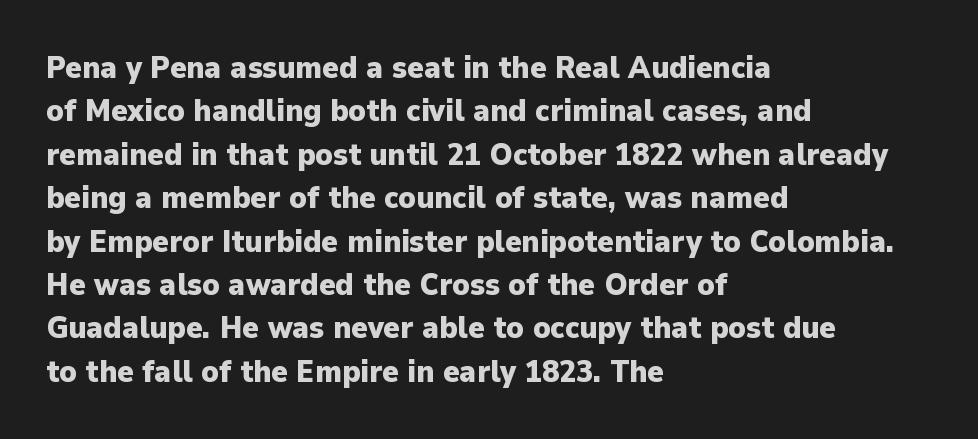
Q: Is the text bold? A: Yes.
Q: Is the text italic (slanted)? A: No, it is upright.
Q: Is the typeface a serif or a sans-serif typeface? A: Sans-serif.
Q: Is the text underlined? A: No.
Q: How is the paragraph aligned? A: Left-aligned.
Q: Is the spacing between letters normal or unusually wide? A: Normal.
Q: Is the spacing between lines tight, normal or loose? A: Normal.
Q: Width (condensed, normal, or wide)? A: Normal.
Q: Stroke contrast? A: Low.
Q: x-height? A: Medium.
Q: Monospaced? A: No.
